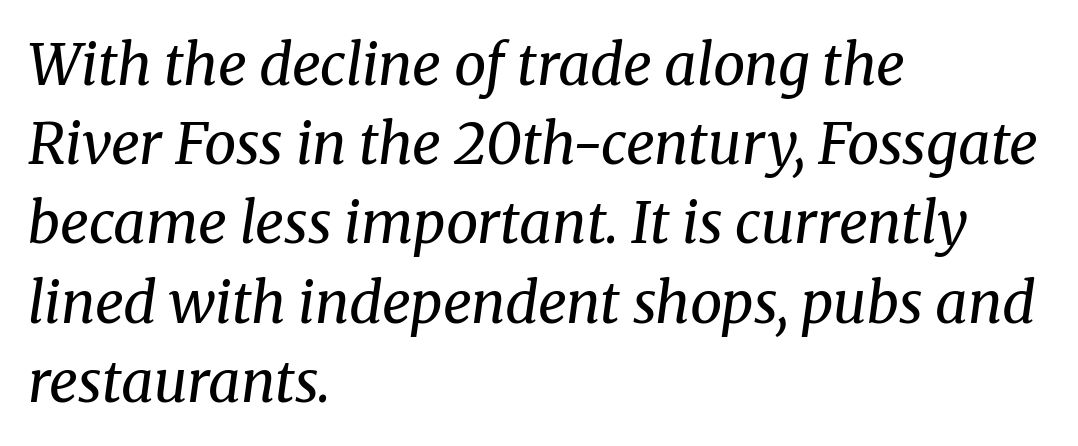
{"serif": "yes", "italic": "yes", "lean": "right", "slant_degrees": 8, "bold": "no", "weight": "regular", "width": "normal", "stroke_contrast": "medium", "x_height": "medium", "monospaced": "no", "underline": "no", "align": "left", "line_spacing": "normal", "line_spacing_ratio": 1.39, "letter_spacing": "normal", "letter_spacing_em": 0.0, "glyph_px": 57}
